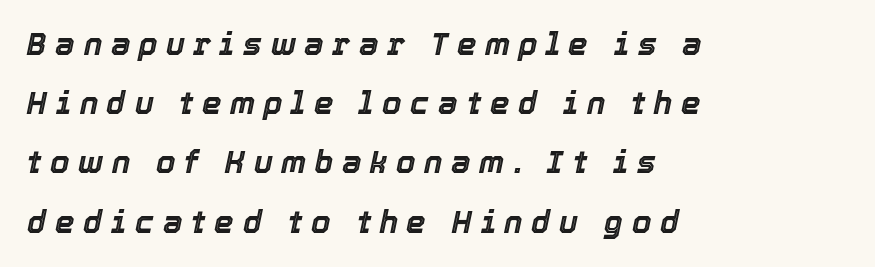
{"italic": "yes", "lean": "right", "slant_degrees": 12, "width": "normal", "x_height": "medium", "monospaced": "no", "underline": "no", "align": "left", "line_spacing": "loose", "line_spacing_ratio": 1.91, "letter_spacing": "wide", "letter_spacing_em": 0.28, "glyph_px": 31}
